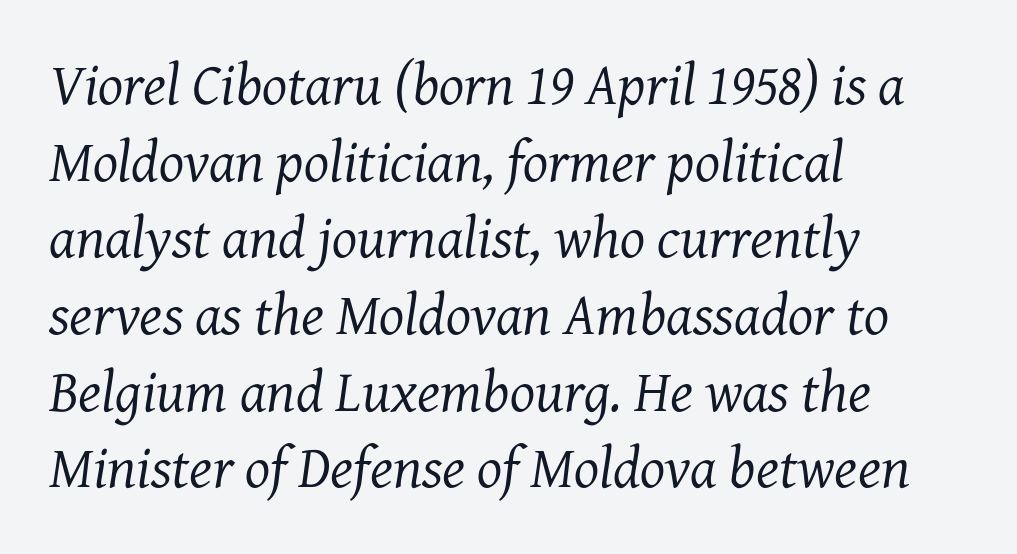
{"serif": "yes", "italic": "yes", "lean": "right", "slant_degrees": 7, "bold": "no", "weight": "regular", "width": "normal", "stroke_contrast": "medium", "x_height": "medium", "monospaced": "no", "underline": "no", "align": "left", "line_spacing": "normal", "line_spacing_ratio": 1.3, "letter_spacing": "normal", "letter_spacing_em": 0.0, "glyph_px": 59}
